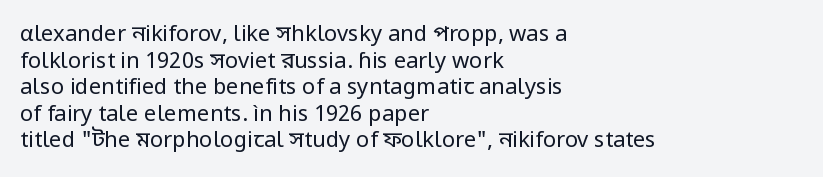
{"italic": "no", "bold": "no", "underline": "no", "align": "left", "line_spacing_ratio": 1.21, "letter_spacing": "normal", "letter_spacing_em": 0.0, "glyph_px": 22}
